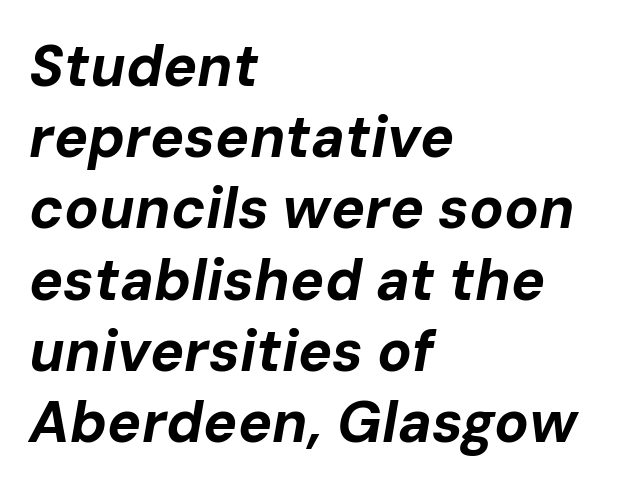
The image shows 57 px bold type, italic (leaning right); set left-aligned, normal line spacing (1.25x), normal letter spacing, not underlined; low stroke contrast and a medium x-height.
